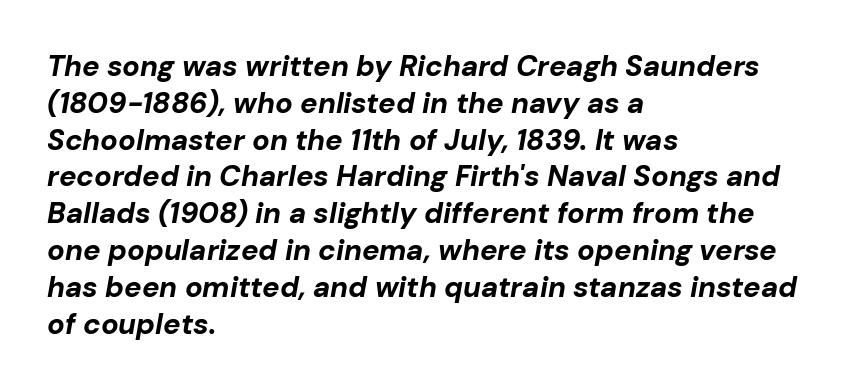
Typesetter's note: full bold, strokes at maximum text heaviness. The rows are spaced the way most documents space them. Just letters on the line, the space beneath them empty. The letterforms sit shoulder to shoulder at normal distance.
